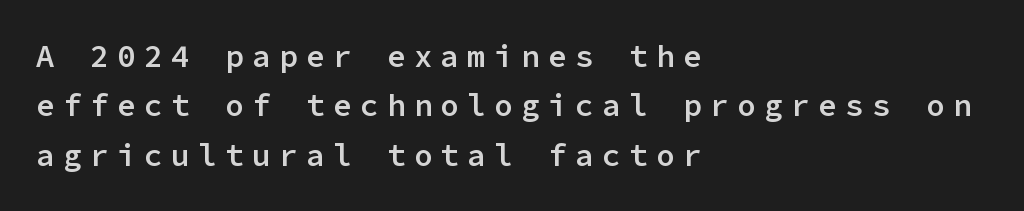
Q: Is the text bold? A: Semi-bold.
Q: Is the text italic (slanted)? A: No, it is upright.
Q: Is the typeface a serif or a sans-serif typeface? A: Sans-serif.
Q: Is the text underlined? A: No.
Q: How is the paragraph aligned? A: Left-aligned.
Q: Is the spacing between letters normal or unusually wide? A: Unusually wide.
Q: Is the spacing between lines tight, normal or loose? A: Normal.
Q: Width (condensed, normal, or wide)? A: Normal.
Q: Stroke contrast? A: Low.
Q: x-height? A: Medium.
Q: Monospaced? A: Yes.
